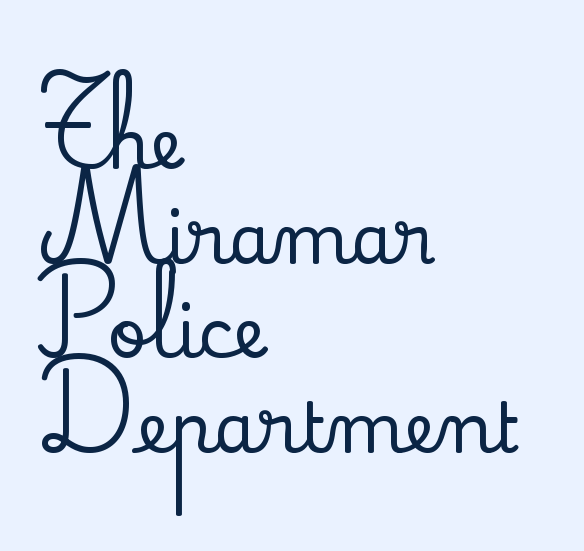
{"serif": "yes", "italic": "no", "width": "normal", "stroke_contrast": "low", "x_height": "small", "monospaced": "no", "underline": "no", "align": "left", "line_spacing": "normal", "line_spacing_ratio": 1.37, "letter_spacing": "normal", "letter_spacing_em": 0.0, "glyph_px": 69}
